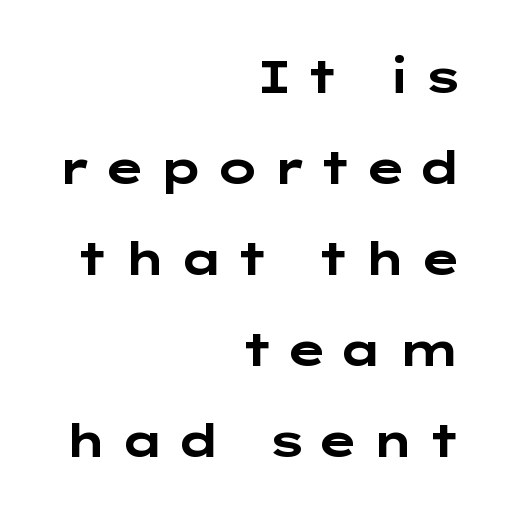
{"serif": "no", "italic": "no", "bold": "yes", "weight": "bold", "width": "wide", "stroke_contrast": "low", "x_height": "medium", "underline": "no", "align": "right", "line_spacing": "loose", "line_spacing_ratio": 2.02, "letter_spacing": "wide", "letter_spacing_em": 0.25, "glyph_px": 45}
